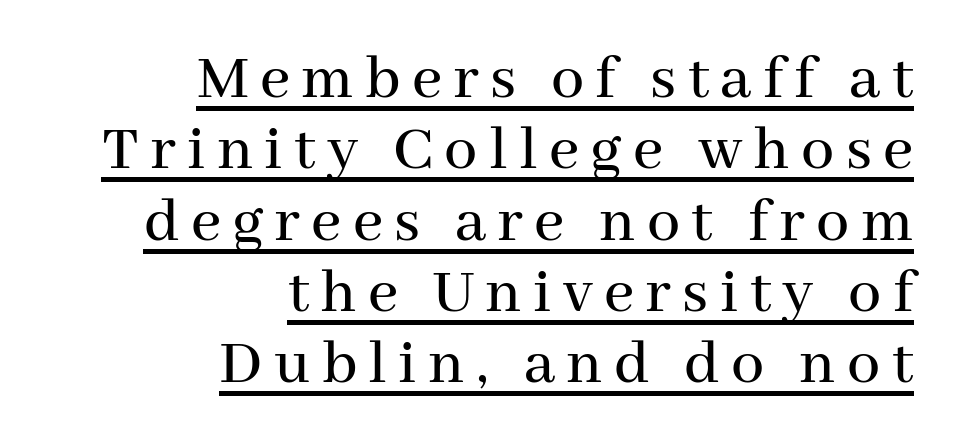
The image shows 66 px serif type, upright; set right-aligned, tight line spacing (1.08x), underlined; medium stroke contrast and a medium x-height.
